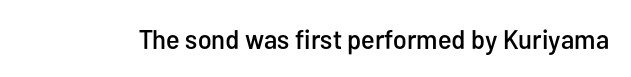
Q: Is the text italic (slanted)? A: No, it is upright.
Q: Is the text underlined? A: No.
Q: Is the spacing between letters normal or unusually wide? A: Normal.
